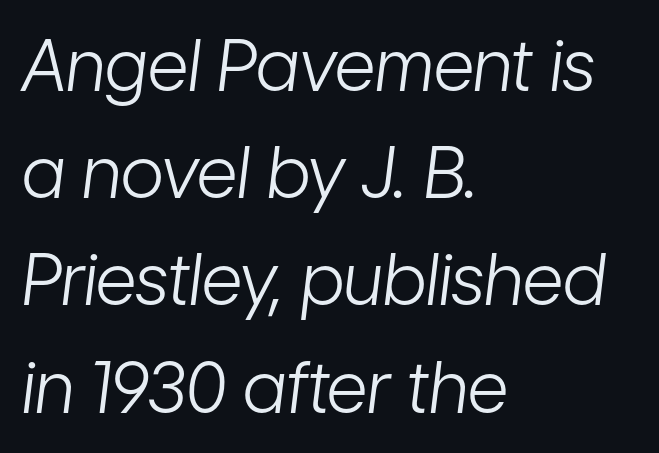
Q: Is the text bold? A: No.
Q: Is the text italic (slanted)? A: Yes, it leans right by about 7 degrees.
Q: Is the text underlined? A: No.
Q: How is the paragraph aligned? A: Left-aligned.
Q: Is the spacing between letters normal or unusually wide? A: Normal.
Q: Is the spacing between lines tight, normal or loose? A: Normal.
Q: Width (condensed, normal, or wide)? A: Condensed.
Q: Stroke contrast? A: Low.
Q: x-height? A: Medium.
Q: Monospaced? A: No.
